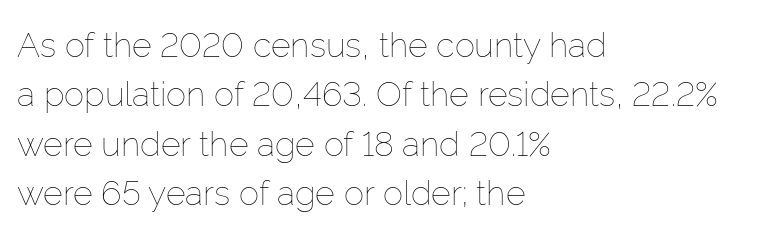
Italic? Not at all — the glyphs are vertical. This sample has the flowing, uneven cadence of proportional lettering. The strokes carry an ordinary text weight at most. A normal amount of white space separates one row of letters from the next. Only glyphs here, with clear space below each row. Words appear dense and cohesive because spacing is normal.
